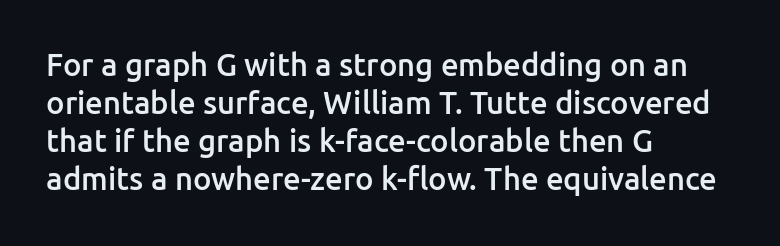
Which margin do the lines hug? The left one — the right edge is uneven. The glyphs in this specimen are sans serif. Just letters on the line, the space beneath them empty. Tall strokes in this sample are plumb rather than angled.
